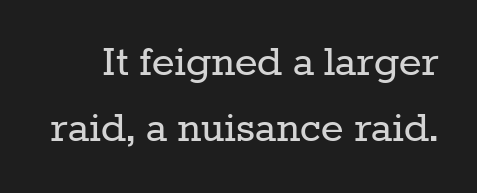
No italicization has been applied; the sample stays upright. This sample has the flowing, uneven cadence of proportional lettering. Old-style or modern, the face here clearly has serifs. Stem width sits at or under what a default text font uses. Does extra space separate the letters? No, they use regular spacing.
